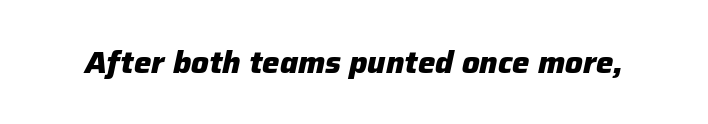
The image shows 31 px heavy type, italic (leaning right); set normal letter spacing, not underlined; low stroke contrast and a medium x-height.
